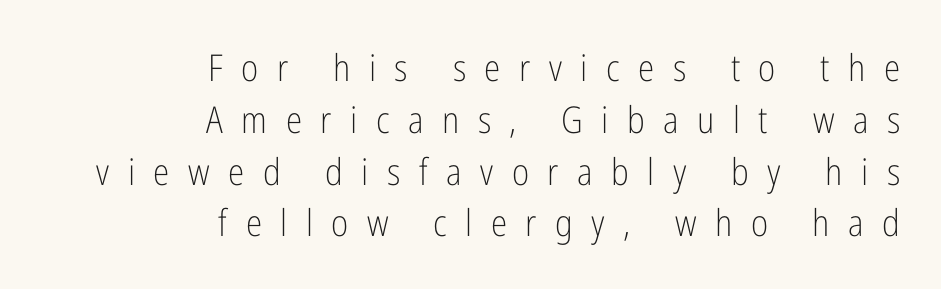
{"serif": "no", "italic": "no", "bold": "no", "weight": "light", "width": "condensed", "stroke_contrast": "low", "x_height": "medium", "monospaced": "no", "underline": "no", "align": "right", "line_spacing": "normal", "line_spacing_ratio": 1.4, "letter_spacing": "wide", "letter_spacing_em": 0.5, "glyph_px": 37}
